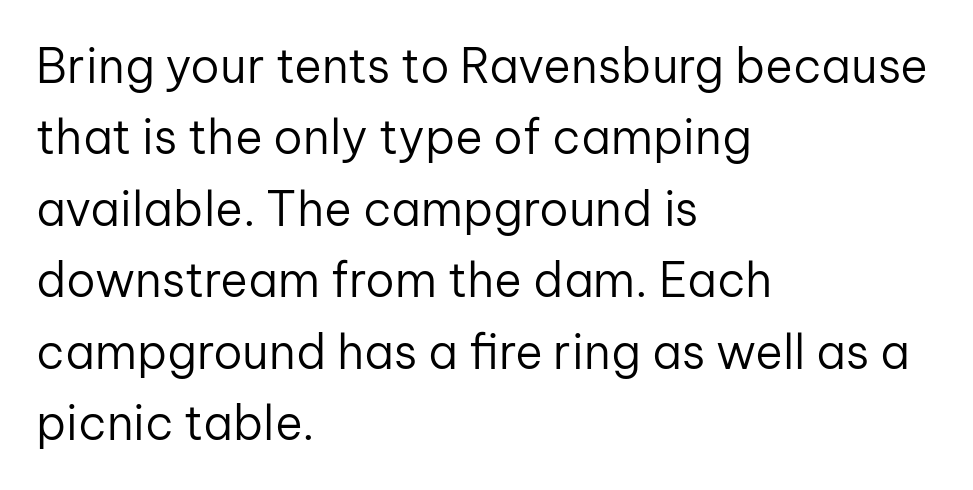
The image shows 47 px regular-weight sans-serif type, upright; set left-aligned, normal line spacing (1.52x), normal letter spacing, not underlined; low stroke contrast and a medium x-height.
